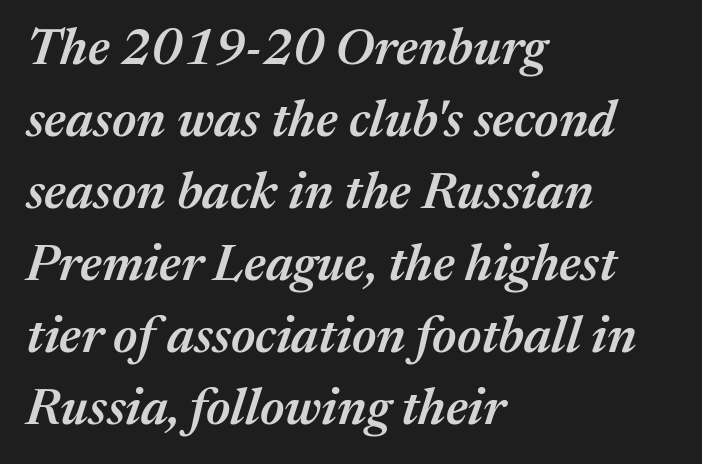
The image shows 51 px semibold type, italic (leaning right); set left-aligned, normal line spacing (1.41x), normal letter spacing, not underlined; medium stroke contrast and a medium x-height.
